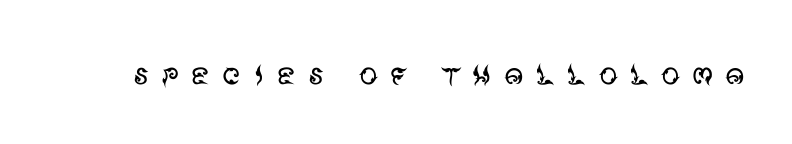
Unlike a traditional serif, this face leaves its strokes unadorned. Looks like regular typesetting: each glyph gets only the width it needs. Here the glyphs are tracked loosely, breaking word shapes into spaced letters. The words here are not underlined.
